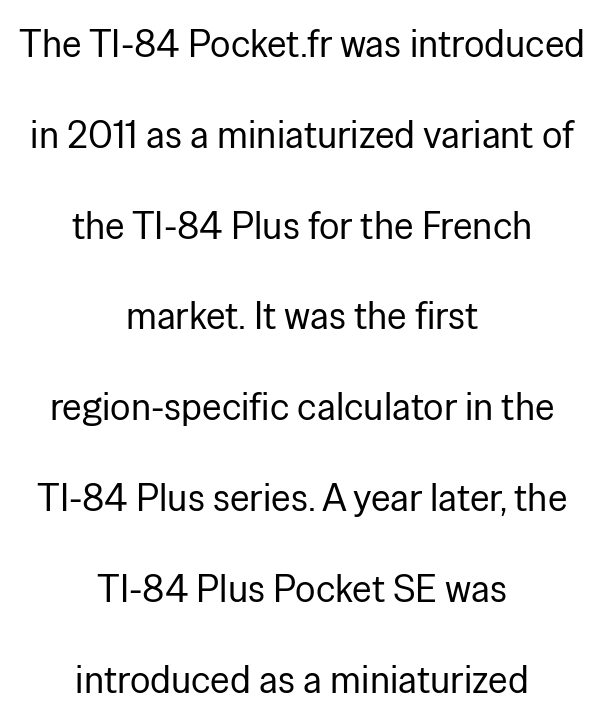
The image shows 38 px regular-weight sans-serif type, upright; set centered, loose line spacing (2.39x), normal letter spacing, not underlined; low stroke contrast and a medium x-height.
